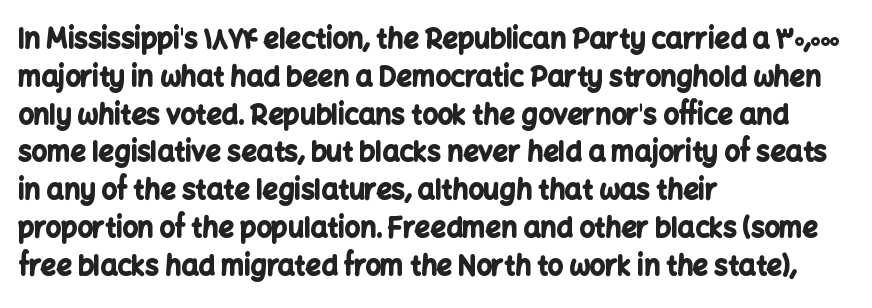
Line spacing here is normal. The baseline area is clear. This sample uses an upright cut, with every glyph sitting square on the baseline. These lines keep a tight, regular rhythm from letter to letter. Line beginnings align vertically; line endings do not.
